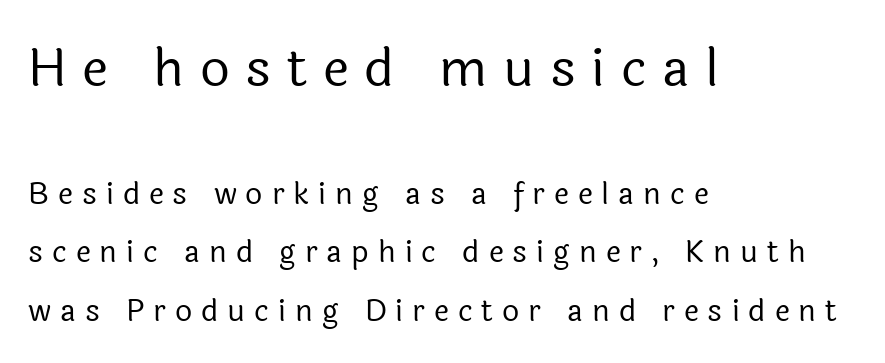
No heavy texture on the line: the type isn't bold. The more generous point size was reserved for the upper chunk. Words float on clear page, feet unadorned. Posture: upright roman. This sample uses a sans-serif face. In terms of letterspacing, this is a distinctly airy, spread setting.
